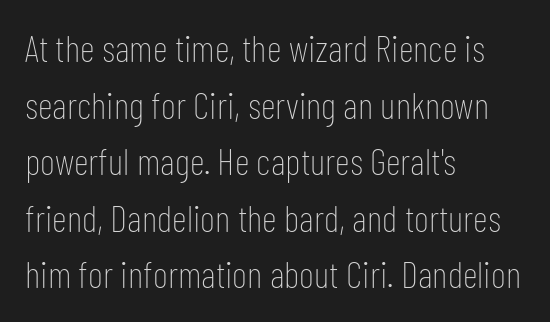
The image shows 37 px thin, condensed sans-serif type, upright; set left-aligned, normal line spacing (1.53x), normal letter spacing, not underlined; low stroke contrast and a medium x-height.
